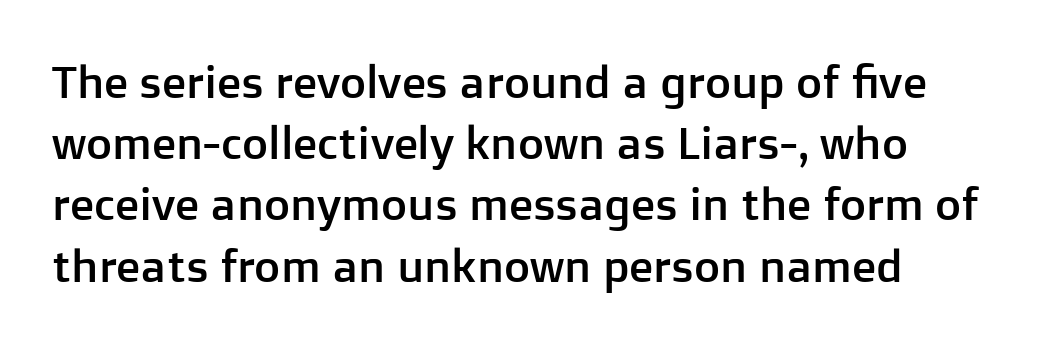
The image shows 45 px sans-serif type, upright; set normal line spacing (1.36x), normal letter spacing, not underlined; low stroke contrast and a medium x-height.
